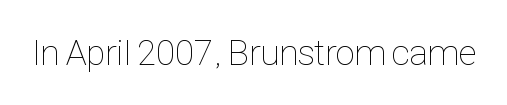
The image shows 36 px thin, condensed type, upright; set normal letter spacing, not underlined; low stroke contrast and a medium x-height.
